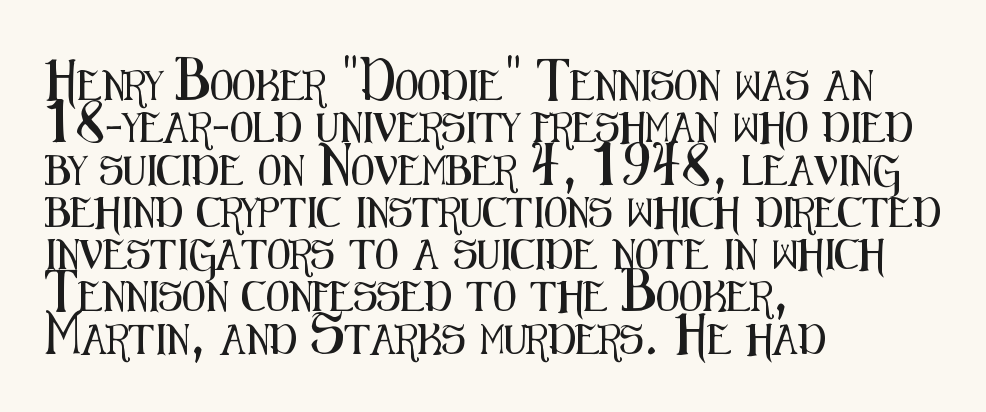
{"italic": "no", "width": "condensed", "stroke_contrast": "medium", "x_height": "medium", "monospaced": "no", "underline": "no", "align": "left", "line_spacing": "normal", "line_spacing_ratio": 1.41, "letter_spacing": "normal", "letter_spacing_em": 0.0, "glyph_px": 30}
